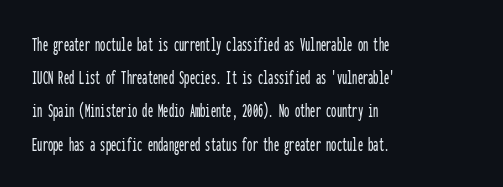
Q: Is the text italic (slanted)? A: No, it is upright.
Q: Is the text underlined? A: No.
Q: How is the paragraph aligned? A: Left-aligned.
Q: Is the spacing between letters normal or unusually wide? A: Normal.
Q: Is the spacing between lines tight, normal or loose? A: Normal.
